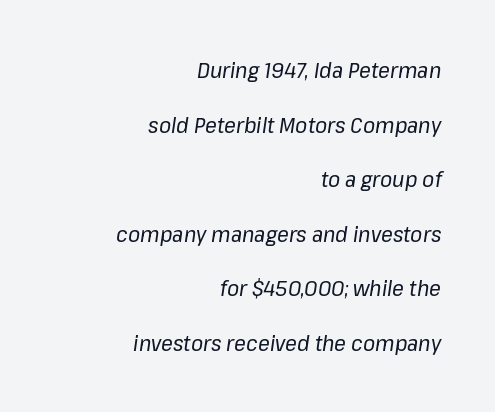
Stems and bowls with no extra thickness — not bold. Caption: multi-line text, flush right, ragged left. The typography opts for an oblique posture over an upright one. Words appear dense and cohesive because spacing is normal. The string is rendered with underlining switched off.
